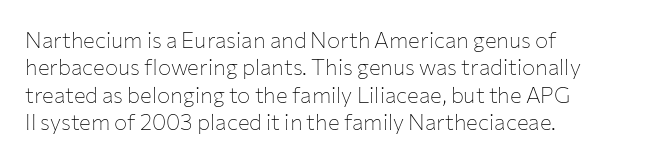
Q: Is the text bold? A: No.
Q: Is the text italic (slanted)? A: No, it is upright.
Q: Is the text underlined? A: No.
Q: How is the paragraph aligned? A: Left-aligned.
Q: Is the spacing between letters normal or unusually wide? A: Normal.
Q: Is the spacing between lines tight, normal or loose? A: Normal.
